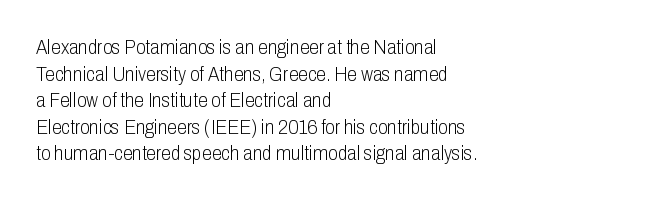
Q: Is the text bold? A: No.
Q: Is the text italic (slanted)? A: No, it is upright.
Q: Is the text underlined? A: No.
Q: How is the paragraph aligned? A: Left-aligned.
Q: Is the spacing between letters normal or unusually wide? A: Normal.
Q: Is the spacing between lines tight, normal or loose? A: Normal.
